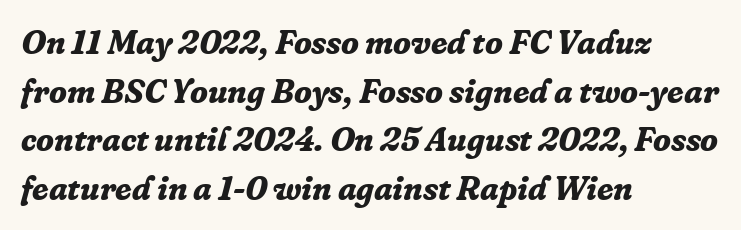
The type is set solid horizontally, with unmodified tracking. The face used here is proportionally spaced, like ordinary book or web type. Visually the block forms a straight wall on the left and a jagged coastline on the right. Would a proofreader flag this as italicized? Yes.
